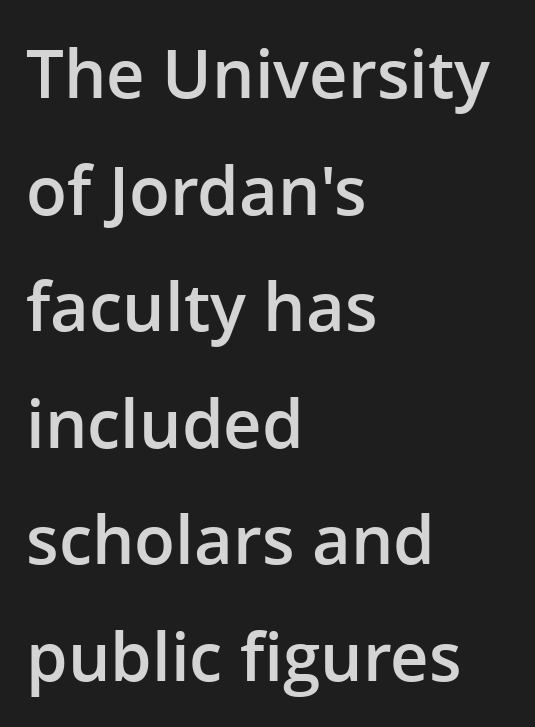
Q: Is the text bold? A: Semi-bold.
Q: Is the text italic (slanted)? A: No, it is upright.
Q: Is the typeface a serif or a sans-serif typeface? A: Sans-serif.
Q: Is the text underlined? A: No.
Q: How is the paragraph aligned? A: Left-aligned.
Q: Is the spacing between letters normal or unusually wide? A: Normal.
Q: Width (condensed, normal, or wide)? A: Normal.
Q: Stroke contrast? A: Low.
Q: x-height? A: Medium.
Q: Monospaced? A: No.
